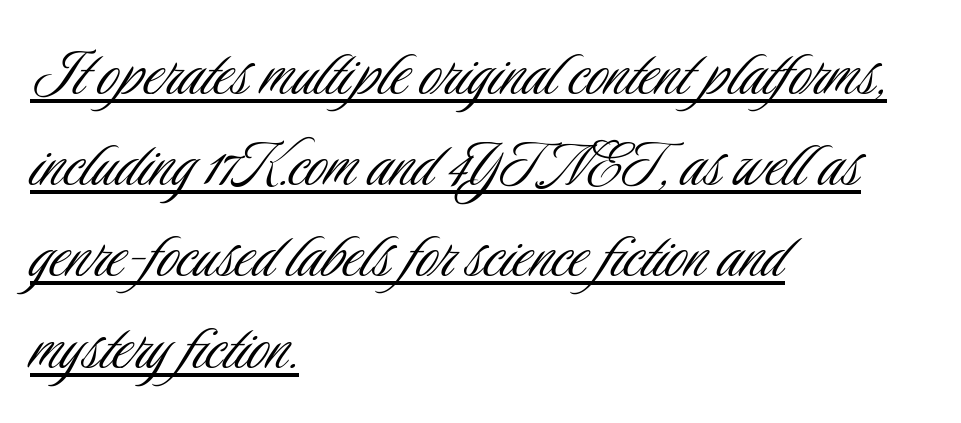
Visually the block forms a straight wall on the left and a jagged coastline on the right. Underlined type. The lines sit at an ordinary, default distance from one another. The letters carry no serifs — their stems end cleanly without finishing strokes. The type is set solid horizontally, with unmodified tracking.
